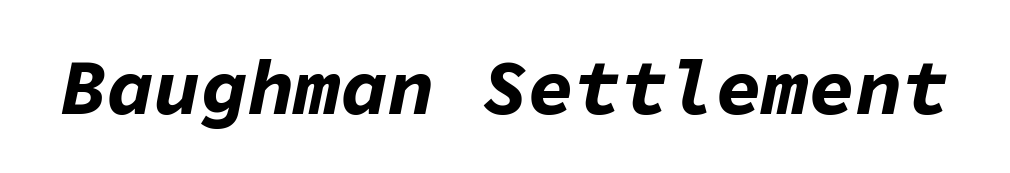
Q: Is the text bold? A: Yes.
Q: Is the text italic (slanted)? A: Yes, it leans right by about 11 degrees.
Q: Is the text underlined? A: No.
Q: Is the spacing between letters normal or unusually wide? A: Normal.
Q: Width (condensed, normal, or wide)? A: Normal.
Q: Stroke contrast? A: Low.
Q: x-height? A: Medium.
Q: Monospaced? A: Yes.
